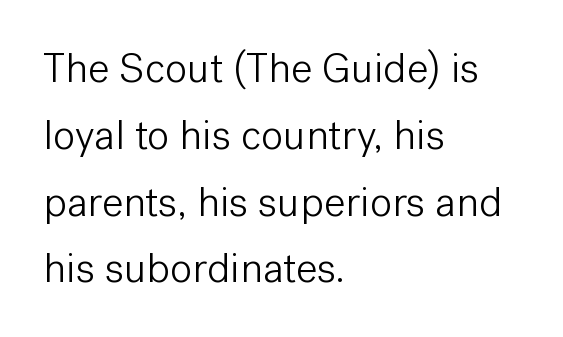
{"serif": "no", "italic": "no", "bold": "no", "weight": "light", "width": "normal", "stroke_contrast": "low", "x_height": "medium", "monospaced": "no", "underline": "no", "align": "left", "line_spacing": "normal", "line_spacing_ratio": 1.59, "letter_spacing": "normal", "letter_spacing_em": 0.0, "glyph_px": 42}
